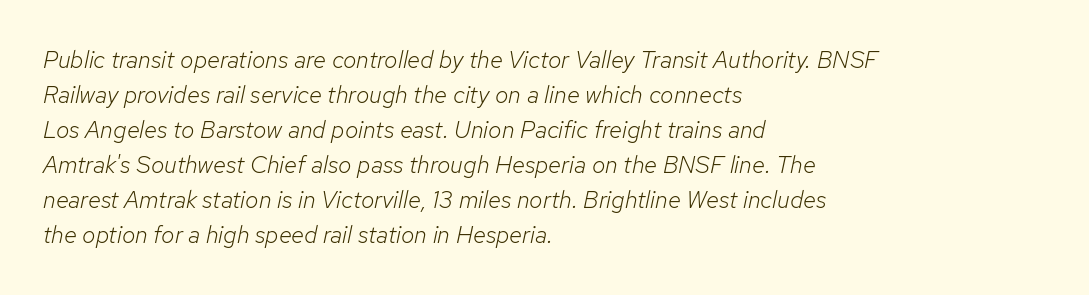
The image shows 24 px text type, italic (leaning right); set left-aligned, normal line spacing (1.46x), normal letter spacing, not underlined.
